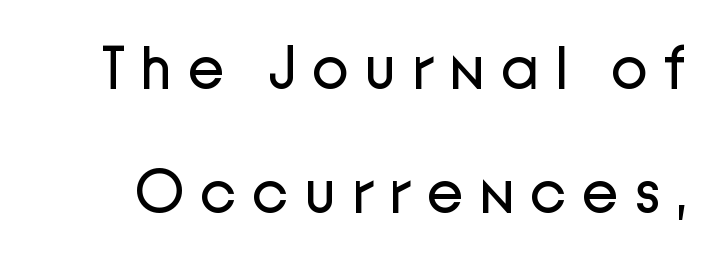
Q: Is the text bold? A: No.
Q: Is the text italic (slanted)? A: No, it is upright.
Q: Is the typeface a serif or a sans-serif typeface? A: Sans-serif.
Q: Is the text underlined? A: No.
Q: Is the spacing between letters normal or unusually wide? A: Unusually wide.
Q: Is the spacing between lines tight, normal or loose? A: Loose.
Q: Width (condensed, normal, or wide)? A: Normal.
Q: Stroke contrast? A: Low.
Q: x-height? A: Medium.
Q: Monospaced? A: No.
